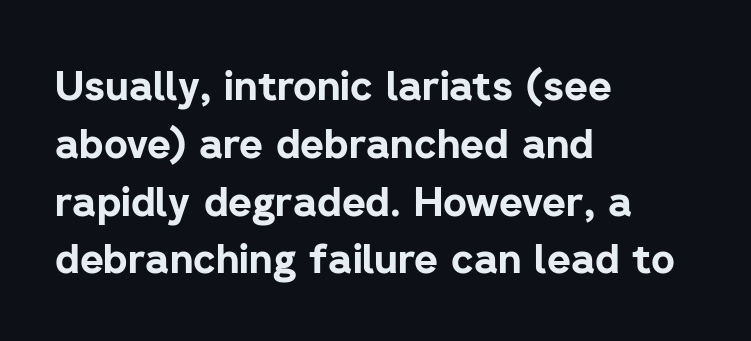
Q: Is the text bold? A: Yes.
Q: Is the text italic (slanted)? A: No, it is upright.
Q: Is the typeface a serif or a sans-serif typeface? A: Sans-serif.
Q: Is the text underlined? A: No.
Q: How is the paragraph aligned? A: Left-aligned.
Q: Is the spacing between letters normal or unusually wide? A: Normal.
Q: Is the spacing between lines tight, normal or loose? A: Normal.
Q: Width (condensed, normal, or wide)? A: Normal.
Q: Stroke contrast? A: Low.
Q: x-height? A: Medium.
Q: Monospaced? A: No.
